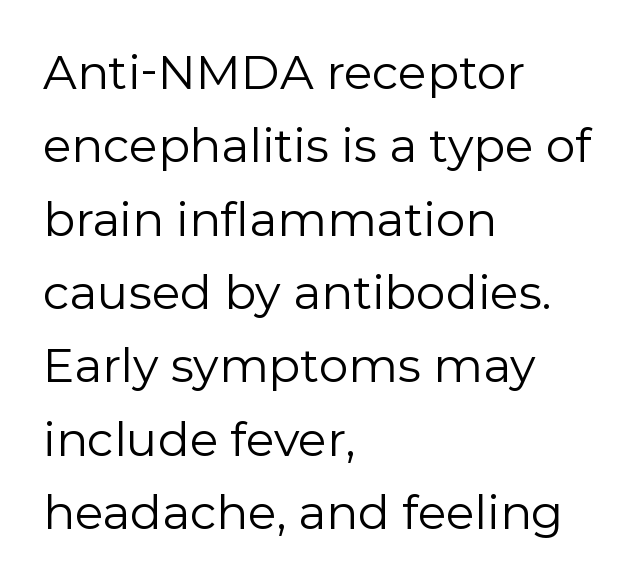
{"serif": "no", "italic": "no", "bold": "no", "weight": "regular", "width": "normal", "stroke_contrast": "low", "x_height": "medium", "monospaced": "no", "underline": "no", "align": "left", "line_spacing": "normal", "line_spacing_ratio": 1.56, "letter_spacing": "normal", "letter_spacing_em": 0.0, "glyph_px": 47}
